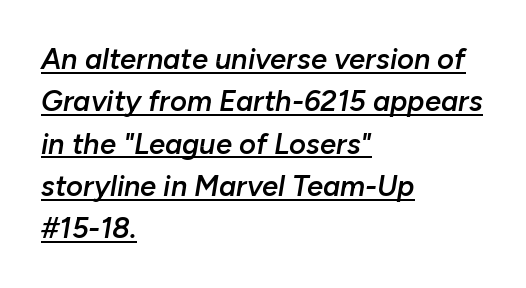
{"italic": "yes", "lean": "right", "slant_degrees": 10, "bold": "semi", "weight": "semibold", "width": "normal", "stroke_contrast": "low", "x_height": "medium", "monospaced": "no", "underline": "yes", "align": "left", "line_spacing": "normal", "line_spacing_ratio": 1.46, "letter_spacing": "normal", "letter_spacing_em": 0.0, "glyph_px": 29}
